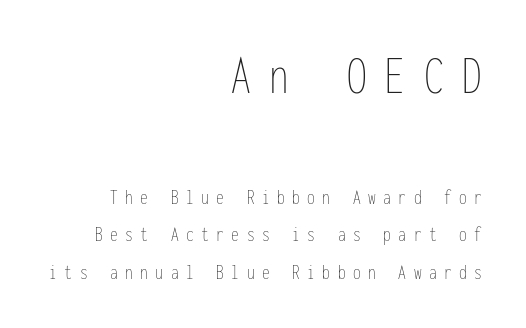
Q: Is the text bold? A: No.
Q: Is the text italic (slanted)? A: No, it is upright.
Q: Is the text underlined? A: No.
Q: How is the paragraph aligned? A: Right-aligned.
Q: Is the spacing between letters normal or unusually wide? A: Unusually wide.
Q: Which block of text is set in a larger size, the first (top) or the second (bottom)? A: The first (top) one.
Q: Width (condensed, normal, or wide)? A: Condensed.
Q: Stroke contrast? A: Low.
Q: x-height? A: Medium.
Q: Monospaced? A: Yes.
